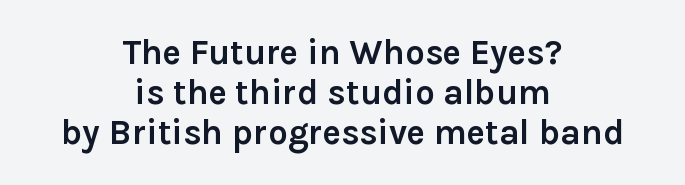
The image shows 35 px semibold sans-serif type, upright; set centered, tight line spacing (1.15x), normal letter spacing, not underlined; a medium x-height.
